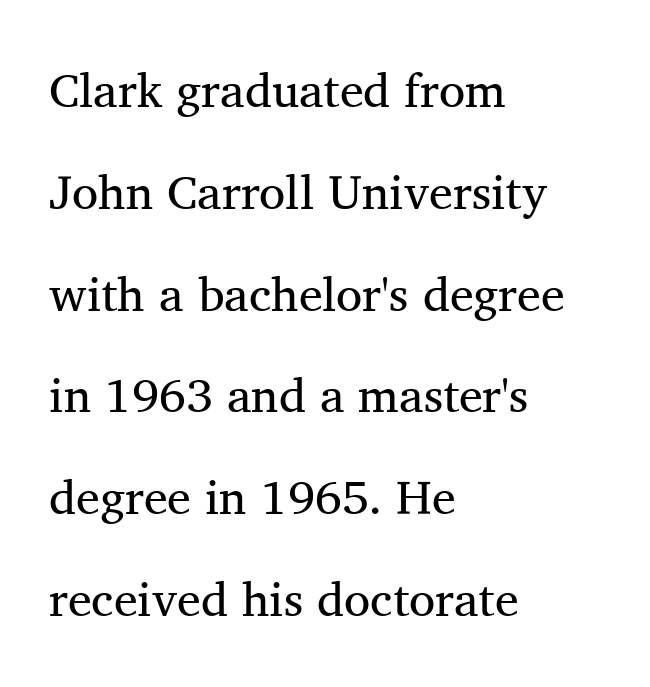
Q: Is the text bold? A: No.
Q: Is the text italic (slanted)? A: No, it is upright.
Q: Is the typeface a serif or a sans-serif typeface? A: Serif.
Q: Is the text underlined? A: No.
Q: How is the paragraph aligned? A: Left-aligned.
Q: Is the spacing between letters normal or unusually wide? A: Normal.
Q: Is the spacing between lines tight, normal or loose? A: Loose.
Q: Width (condensed, normal, or wide)? A: Normal.
Q: Stroke contrast? A: Medium.
Q: x-height? A: Medium.
Q: Monospaced? A: No.
